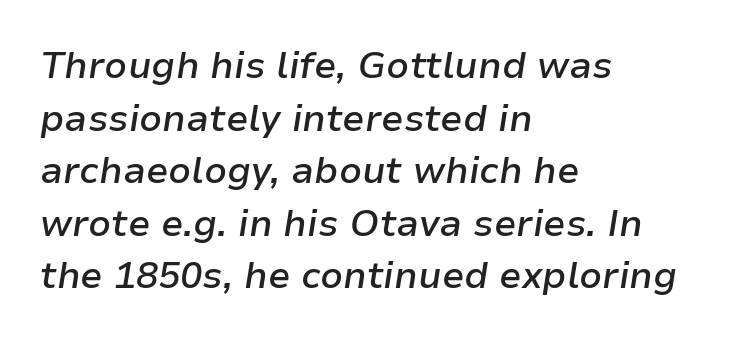
The image shows 37 px semibold type, italic (leaning right); set left-aligned, normal line spacing (1.42x), normal letter spacing, not underlined; low stroke contrast and a medium x-height.
